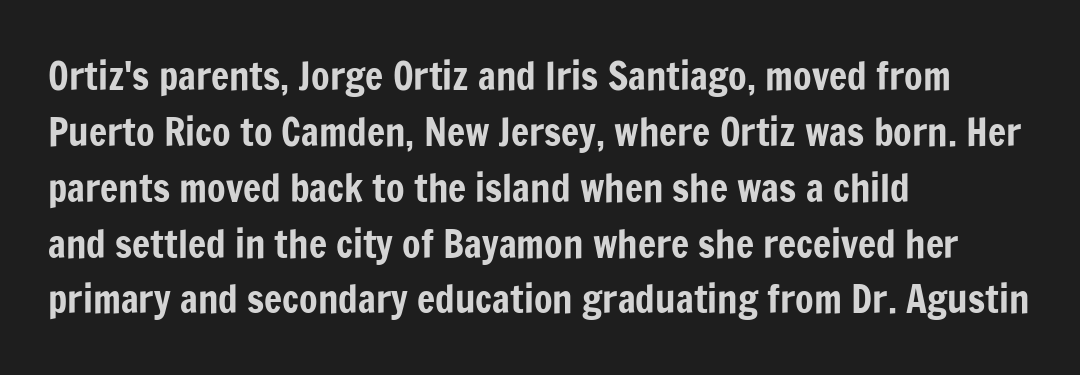
{"serif": "no", "italic": "no", "width": "condensed", "stroke_contrast": "low", "x_height": "medium", "monospaced": "no", "underline": "no", "align": "left", "line_spacing": "normal", "line_spacing_ratio": 1.47, "letter_spacing": "normal", "letter_spacing_em": 0.0, "glyph_px": 38}
